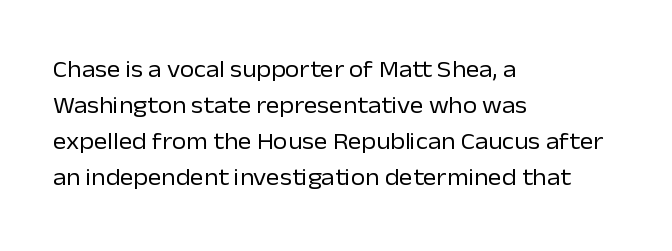
{"italic": "no", "bold": "no", "underline": "no", "align": "left", "line_spacing": "normal", "line_spacing_ratio": 1.56, "letter_spacing": "normal", "letter_spacing_em": 0.0, "glyph_px": 23}
